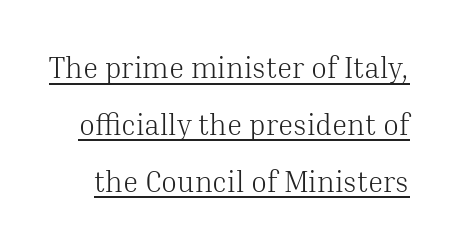
The image shows 29 px light serif type, upright; set loose line spacing (1.96x), normal letter spacing, underlined; medium stroke contrast and a medium x-height.
